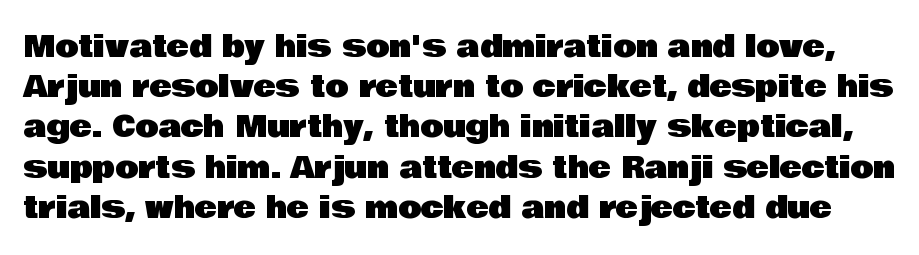
The image shows 30 px sans-serif type, upright; set normal line spacing (1.34x), normal letter spacing, not underlined; low stroke contrast and a large x-height.
